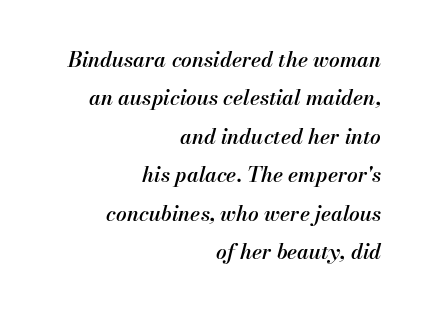
Q: Is the text bold? A: Semi-bold.
Q: Is the text italic (slanted)? A: Yes, it leans right by about 13 degrees.
Q: Is the text underlined? A: No.
Q: How is the paragraph aligned? A: Right-aligned.
Q: Is the spacing between letters normal or unusually wide? A: Normal.
